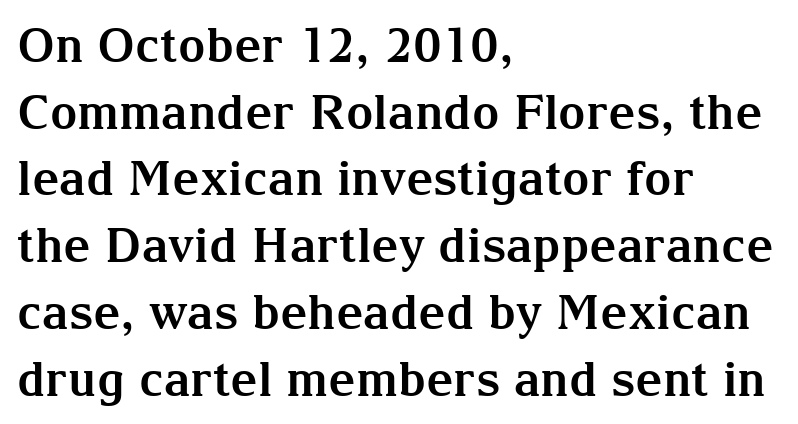
Q: Is the text bold? A: Yes.
Q: Is the text italic (slanted)? A: No, it is upright.
Q: Is the typeface a serif or a sans-serif typeface? A: Serif.
Q: Is the text underlined? A: No.
Q: How is the paragraph aligned? A: Left-aligned.
Q: Is the spacing between letters normal or unusually wide? A: Normal.
Q: Is the spacing between lines tight, normal or loose? A: Normal.
Q: Width (condensed, normal, or wide)? A: Normal.
Q: Stroke contrast? A: Medium.
Q: x-height? A: Medium.
Q: Monospaced? A: No.
